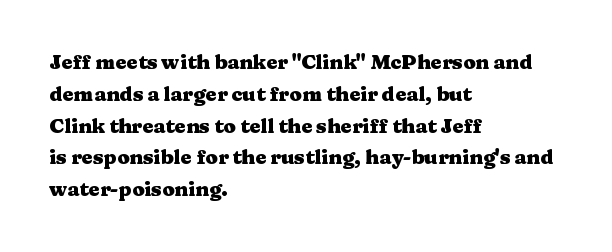
{"italic": "no", "bold": "yes", "underline": "no", "align": "left", "line_spacing": "normal", "line_spacing_ratio": 1.59, "letter_spacing": "normal", "letter_spacing_em": 0.0, "glyph_px": 20}
